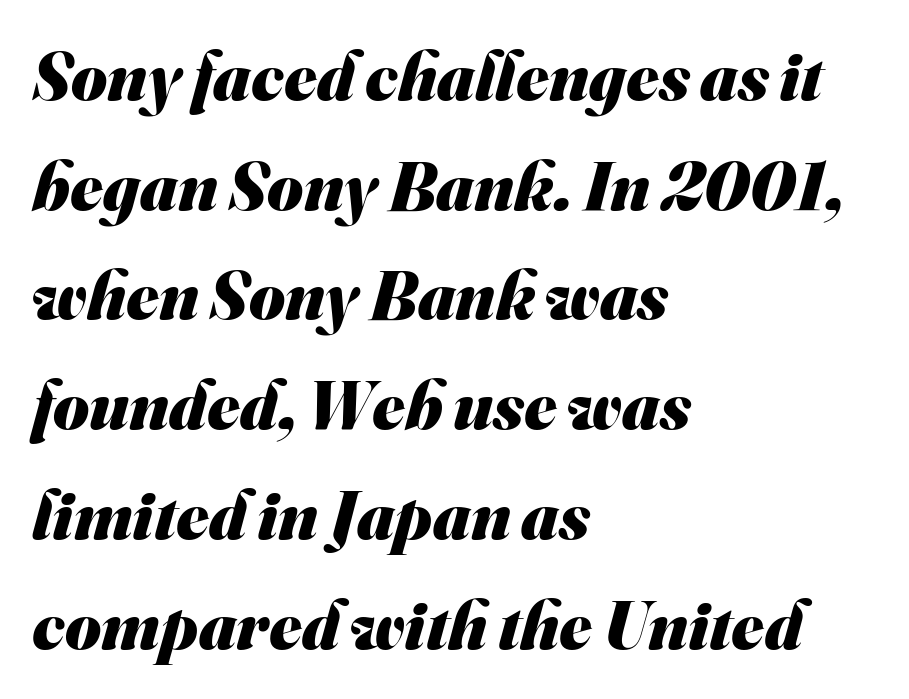
{"serif": "no", "bold": "yes", "weight": "heavy", "width": "normal", "stroke_contrast": "medium", "x_height": "small", "monospaced": "no", "underline": "no", "align": "left", "line_spacing": "normal", "line_spacing_ratio": 1.59, "letter_spacing": "normal", "letter_spacing_em": 0.0, "glyph_px": 69}
